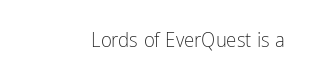
The image shows 21 px text type, upright; set right-aligned, normal letter spacing, not underlined.
